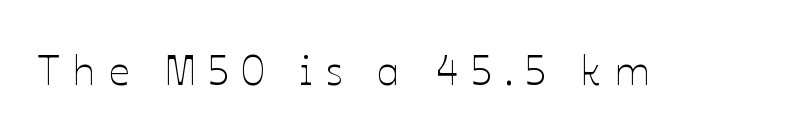
Q: Is the text bold? A: No.
Q: Is the text italic (slanted)? A: No, it is upright.
Q: Is the text underlined? A: No.
Q: Is the spacing between letters normal or unusually wide? A: Unusually wide.
Q: Width (condensed, normal, or wide)? A: Normal.
Q: Stroke contrast? A: Low.
Q: x-height? A: Medium.
Q: Monospaced? A: No.
